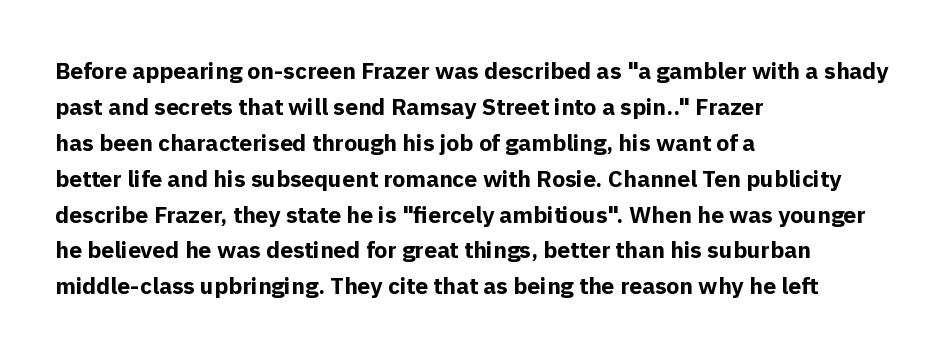
The image shows 23 px bold type, upright; set left-aligned, normal line spacing (1.56x), normal letter spacing, not underlined.
